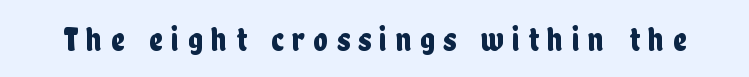
The image shows 34 px condensed sans-serif type, upright; set unusually wide letter spacing (+0.25 em), not underlined; low stroke contrast and a medium x-height.
